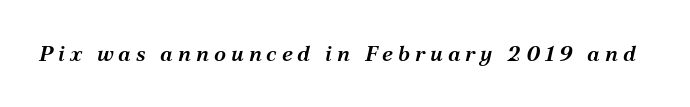
Words appear elongated and porous because spacing is wide. Heft: intermediate — a semibold. Emphasis-style slanted type is in use. Only glyphs here, with clear space below each row.
